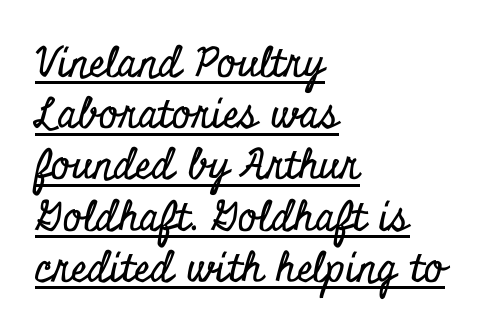
Q: Is the text italic (slanted)? A: Yes.
Q: Is the typeface a serif or a sans-serif typeface? A: Serif.
Q: Is the text underlined? A: Yes.
Q: How is the paragraph aligned? A: Left-aligned.
Q: Is the spacing between letters normal or unusually wide? A: Normal.
Q: Is the spacing between lines tight, normal or loose? A: Normal.
Q: Width (condensed, normal, or wide)? A: Condensed.
Q: Stroke contrast? A: Low.
Q: x-height? A: Small.
Q: Monospaced? A: No.
